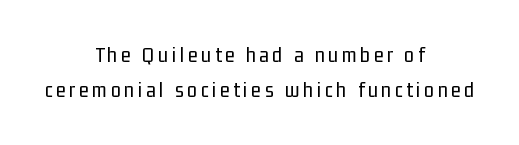
Q: Is the text bold? A: No.
Q: Is the text italic (slanted)? A: No, it is upright.
Q: Is the text underlined? A: No.
Q: How is the paragraph aligned? A: Centered.
Q: Is the spacing between lines tight, normal or loose? A: Normal.
